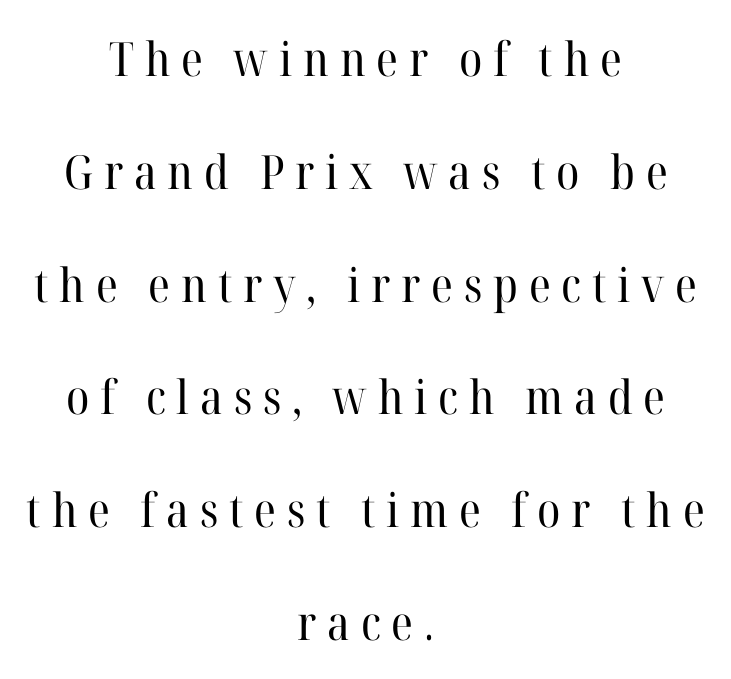
{"serif": "yes", "italic": "no", "bold": "no", "weight": "regular", "width": "normal", "stroke_contrast": "high", "x_height": "medium", "monospaced": "no", "underline": "no", "align": "center", "line_spacing": "loose", "line_spacing_ratio": 2.4, "letter_spacing": "wide", "letter_spacing_em": 0.23, "glyph_px": 47}
